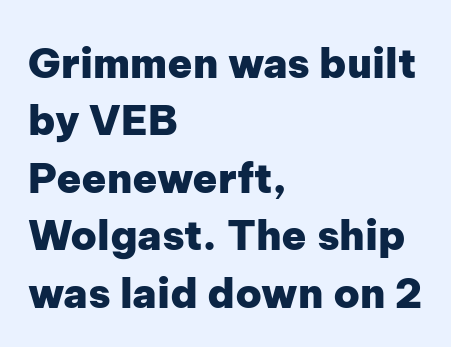
{"serif": "no", "italic": "no", "bold": "yes", "weight": "heavy", "width": "normal", "stroke_contrast": "low", "x_height": "medium", "monospaced": "no", "underline": "no", "align": "left", "line_spacing": "normal", "line_spacing_ratio": 1.4, "letter_spacing": "normal", "letter_spacing_em": 0.0, "glyph_px": 41}
